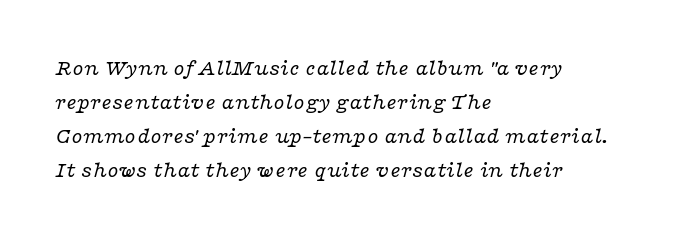
{"italic": "yes", "lean": "right", "slant_degrees": 16, "bold": "no", "underline": "no", "align": "left", "line_spacing": "normal", "line_spacing_ratio": 1.55, "letter_spacing": "normal", "letter_spacing_em": 0.0, "glyph_px": 22}
